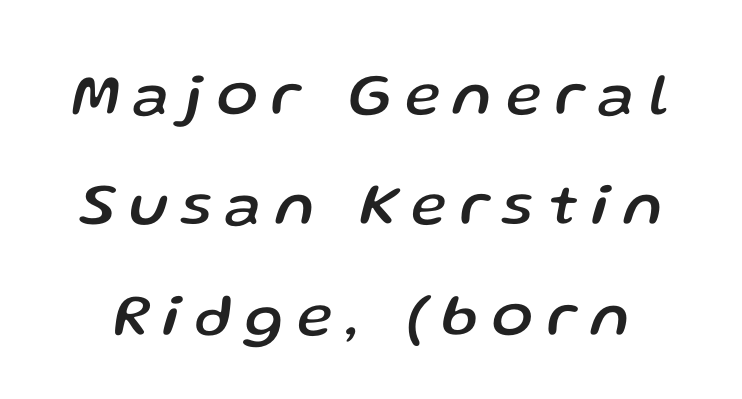
{"italic": "yes", "lean": "right", "slant_degrees": 13, "width": "normal", "stroke_contrast": "low", "x_height": "medium", "monospaced": "no", "underline": "no", "line_spacing_ratio": 1.84, "letter_spacing": "wide", "letter_spacing_em": 0.24, "glyph_px": 60}
